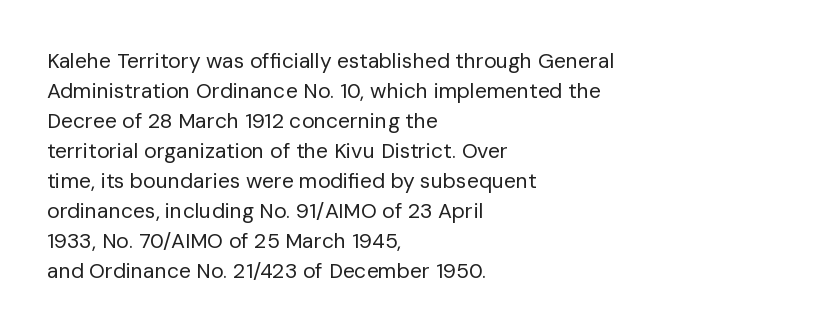
Compared with typical body copy, the letter spacing here is the same. The text block is weighted toward the left margin, trailing off unevenly rightward. The foot of each line stays bare and open. Evenly set lines give the paragraph a standard silhouette. Stroke thickness stays within the range of a standard reading face or lighter.
